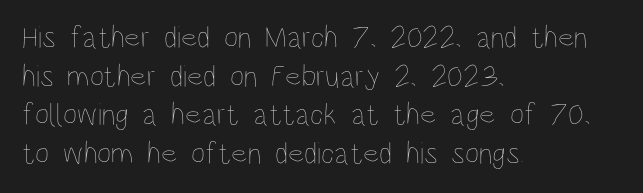
{"italic": "no", "bold": "no", "weight": "thin", "width": "condensed", "stroke_contrast": "low", "x_height": "large", "monospaced": "no", "underline": "no", "align": "left", "line_spacing": "normal", "line_spacing_ratio": 1.25, "letter_spacing": "normal", "letter_spacing_em": 0.0, "glyph_px": 31}
